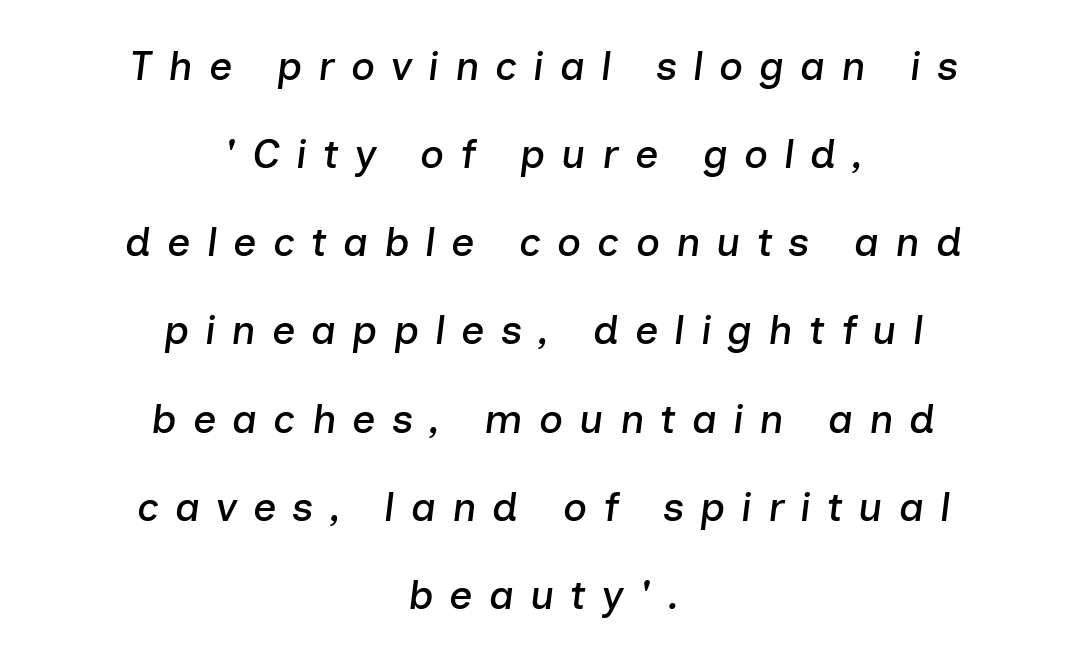
The image shows 41 px text type, italic (leaning right); set centered, loose line spacing (2.15x), unusually wide letter spacing (+0.39 em), not underlined; low stroke contrast and a medium x-height.
